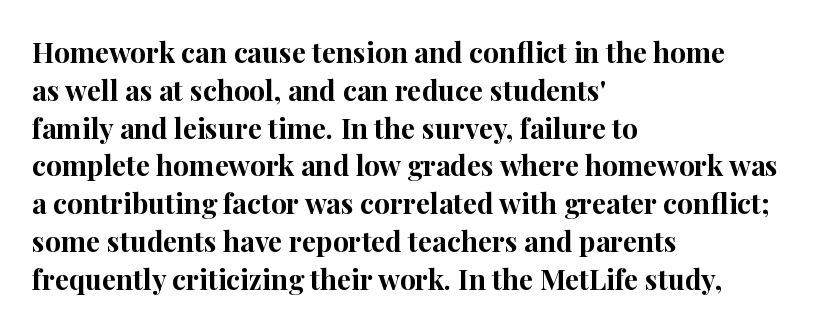
The image shows 28 px bold serif type, upright; set left-aligned, normal line spacing (1.35x), normal letter spacing, not underlined; high stroke contrast and a medium x-height.
